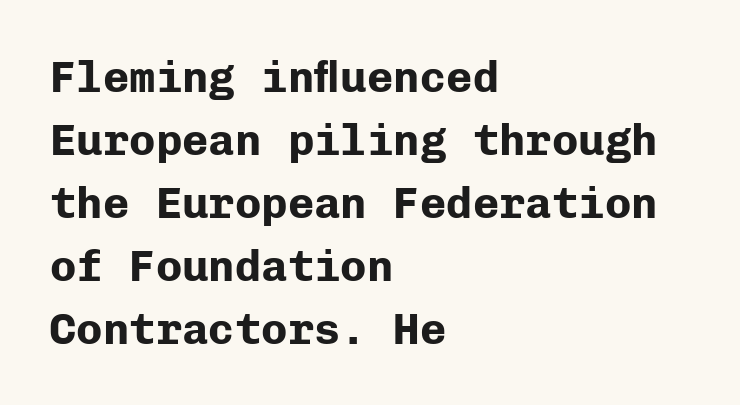
{"serif": "no", "italic": "no", "bold": "yes", "weight": "bold", "width": "normal", "stroke_contrast": "low", "x_height": "medium", "monospaced": "yes", "underline": "no", "align": "left", "line_spacing": "normal", "line_spacing_ratio": 1.43, "letter_spacing": "normal", "letter_spacing_em": 0.0, "glyph_px": 44}
